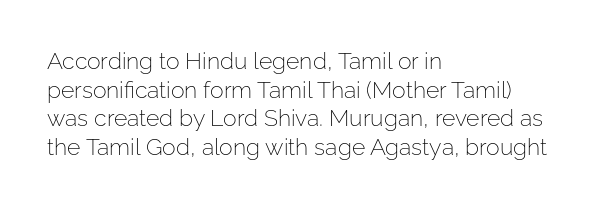
{"italic": "no", "bold": "no", "underline": "no", "align": "left", "line_spacing": "normal", "line_spacing_ratio": 1.25, "letter_spacing": "normal", "letter_spacing_em": 0.0, "glyph_px": 23}
